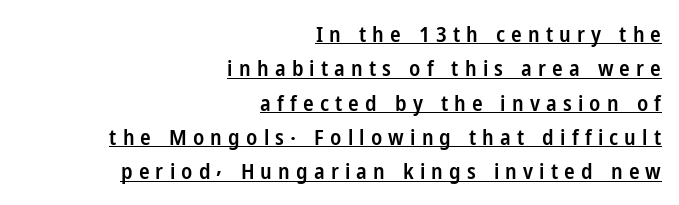
The image shows 22 px text type, upright; set right-aligned, normal line spacing (1.56x), unusually wide letter spacing (+0.28 em), underlined.
